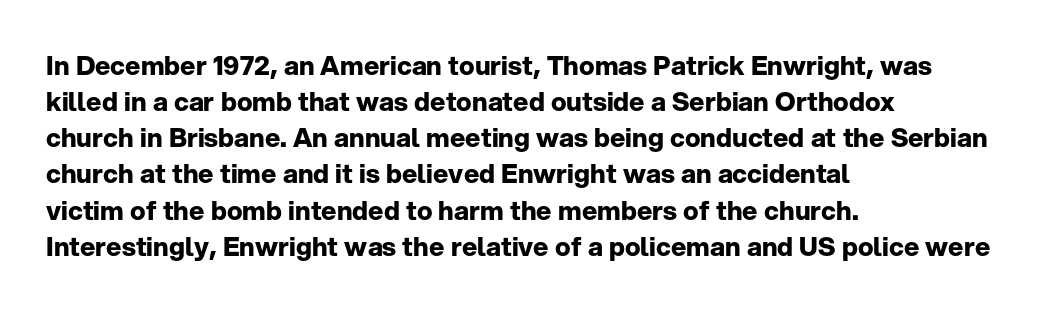
Q: Is the text bold? A: Yes.
Q: Is the text italic (slanted)? A: No, it is upright.
Q: Is the text underlined? A: No.
Q: How is the paragraph aligned? A: Left-aligned.
Q: Is the spacing between letters normal or unusually wide? A: Normal.
Q: Is the spacing between lines tight, normal or loose? A: Normal.
